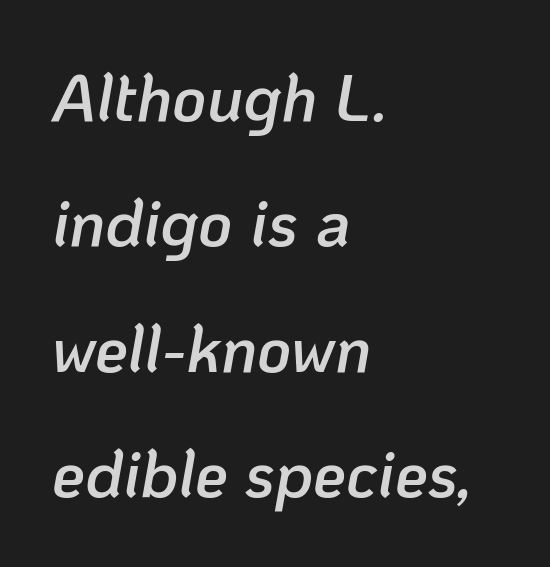
Q: Is the text bold? A: Semi-bold.
Q: Is the text italic (slanted)? A: Yes, it leans right by about 10 degrees.
Q: Is the text underlined? A: No.
Q: How is the paragraph aligned? A: Left-aligned.
Q: Is the spacing between letters normal or unusually wide? A: Normal.
Q: Is the spacing between lines tight, normal or loose? A: Loose.
Q: Width (condensed, normal, or wide)? A: Normal.
Q: Stroke contrast? A: Low.
Q: x-height? A: Medium.
Q: Monospaced? A: No.
